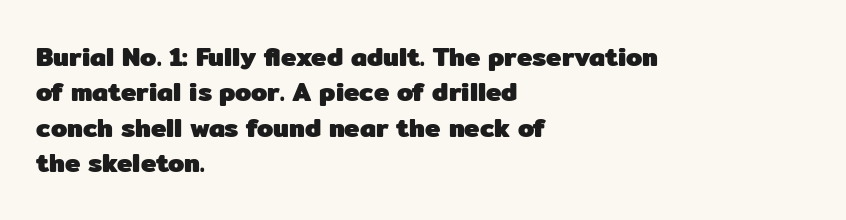
The image shows 26 px bold type, upright; set left-aligned, normal line spacing (1.36x), normal letter spacing, not underlined.
